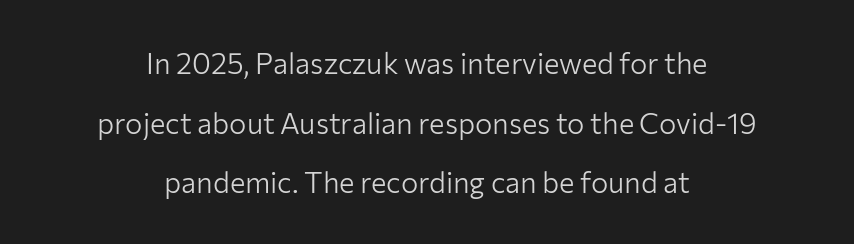
Q: Is the text bold? A: No.
Q: Is the text italic (slanted)? A: No, it is upright.
Q: Is the typeface a serif or a sans-serif typeface? A: Sans-serif.
Q: Is the text underlined? A: No.
Q: How is the paragraph aligned? A: Centered.
Q: Is the spacing between letters normal or unusually wide? A: Normal.
Q: Is the spacing between lines tight, normal or loose? A: Loose.
Q: Width (condensed, normal, or wide)? A: Normal.
Q: Stroke contrast? A: Low.
Q: x-height? A: Medium.
Q: Monospaced? A: No.
